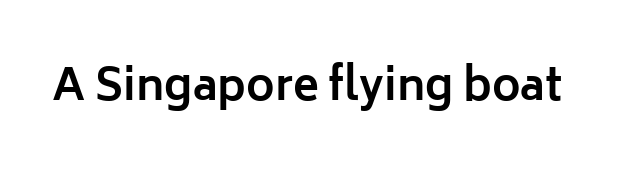
Q: Is the text bold? A: Yes.
Q: Is the text italic (slanted)? A: No, it is upright.
Q: Is the typeface a serif or a sans-serif typeface? A: Sans-serif.
Q: Is the text underlined? A: No.
Q: Is the spacing between letters normal or unusually wide? A: Normal.
Q: Width (condensed, normal, or wide)? A: Normal.
Q: Stroke contrast? A: Low.
Q: x-height? A: Medium.
Q: Monospaced? A: No.
